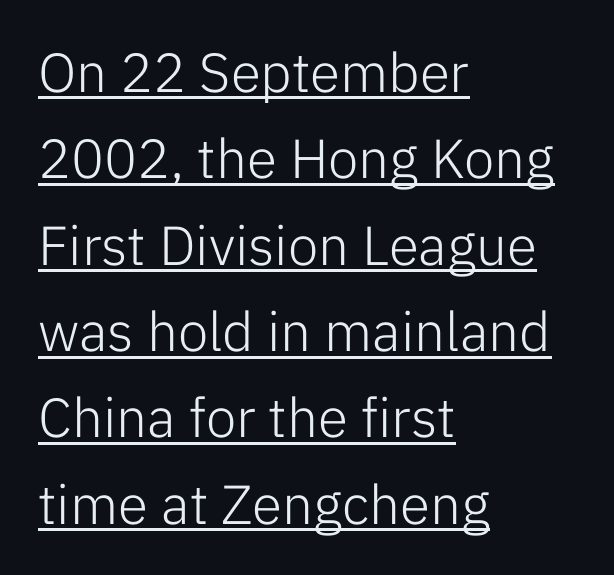
Q: Is the text bold? A: No.
Q: Is the text italic (slanted)? A: No, it is upright.
Q: Is the typeface a serif or a sans-serif typeface? A: Sans-serif.
Q: Is the text underlined? A: Yes.
Q: How is the paragraph aligned? A: Left-aligned.
Q: Is the spacing between letters normal or unusually wide? A: Normal.
Q: Is the spacing between lines tight, normal or loose? A: Normal.
Q: Width (condensed, normal, or wide)? A: Normal.
Q: Stroke contrast? A: Low.
Q: x-height? A: Medium.
Q: Monospaced? A: No.
